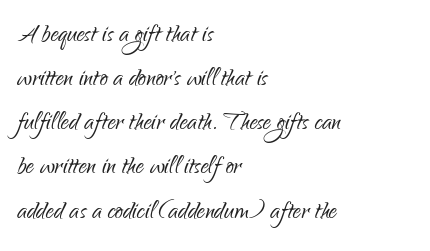
{"serif": "no", "bold": "no", "weight": "light", "width": "condensed", "stroke_contrast": "low", "x_height": "small", "monospaced": "no", "underline": "no", "align": "left", "line_spacing": "normal", "line_spacing_ratio": 1.38, "letter_spacing": "normal", "letter_spacing_em": 0.0, "glyph_px": 32}
